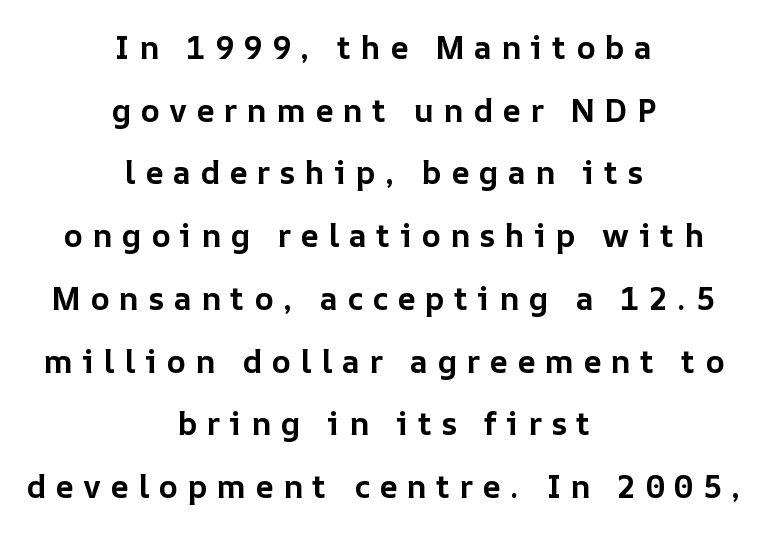
Q: Is the text bold? A: Yes.
Q: Is the text italic (slanted)? A: No, it is upright.
Q: Is the text underlined? A: No.
Q: How is the paragraph aligned? A: Centered.
Q: Is the spacing between letters normal or unusually wide? A: Unusually wide.
Q: Is the spacing between lines tight, normal or loose? A: Loose.
Q: Width (condensed, normal, or wide)? A: Normal.
Q: Stroke contrast? A: Low.
Q: x-height? A: Medium.
Q: Monospaced? A: No.
